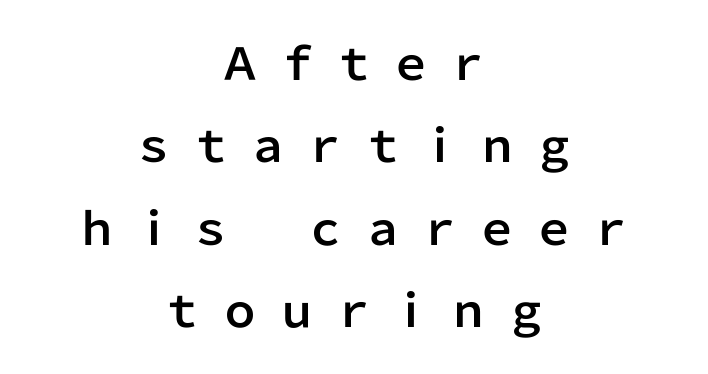
Q: Is the text italic (slanted)? A: No, it is upright.
Q: Is the typeface a serif or a sans-serif typeface? A: Sans-serif.
Q: Is the text underlined? A: No.
Q: How is the paragraph aligned? A: Centered.
Q: Is the spacing between letters normal or unusually wide? A: Unusually wide.
Q: Width (condensed, normal, or wide)? A: Normal.
Q: Stroke contrast? A: Low.
Q: x-height? A: Medium.
Q: Monospaced? A: No.
